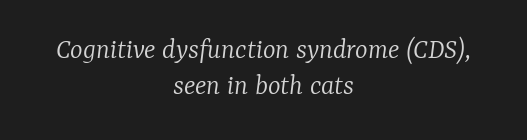
Q: Is the text bold? A: No.
Q: Is the text italic (slanted)? A: Yes, it leans right by about 7 degrees.
Q: Is the typeface a serif or a sans-serif typeface? A: Serif.
Q: Is the text underlined? A: No.
Q: How is the paragraph aligned? A: Centered.
Q: Is the spacing between letters normal or unusually wide? A: Normal.
Q: Width (condensed, normal, or wide)? A: Normal.
Q: Stroke contrast? A: Low.
Q: x-height? A: Medium.
Q: Monospaced? A: No.
